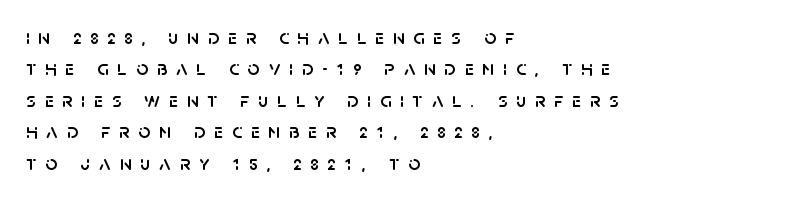
The image shows 21 px text type, upright; set left-aligned, normal line spacing (1.5x), unusually wide letter spacing (+0.42 em), not underlined.
